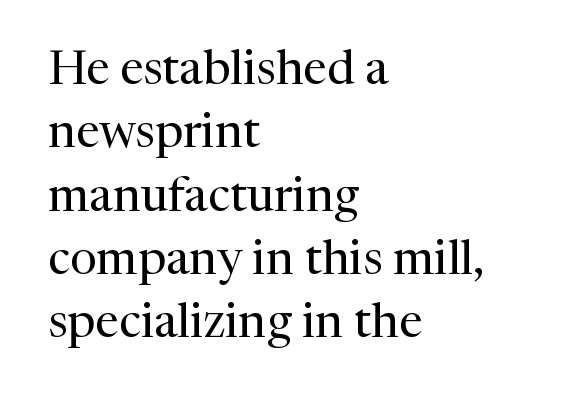
A roman cut, with each character standing at attention. No word sits above an underline. The rag falls on the right side of this text block. Nobody touched the tracking dial on this one.
